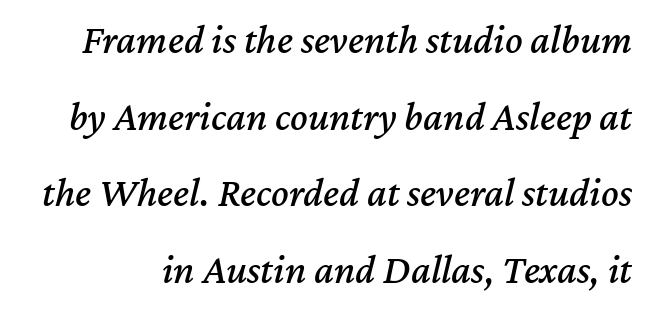
{"italic": "yes", "lean": "right", "slant_degrees": 12, "width": "normal", "stroke_contrast": "medium", "x_height": "medium", "monospaced": "no", "underline": "no", "line_spacing_ratio": 1.87, "letter_spacing": "normal", "letter_spacing_em": 0.0, "glyph_px": 41}
